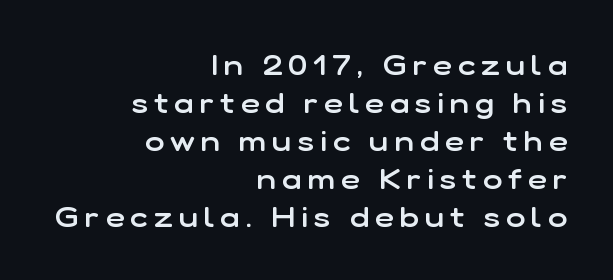
{"serif": "no", "italic": "no", "bold": "semi", "weight": "semibold", "width": "normal", "stroke_contrast": "low", "x_height": "medium", "monospaced": "no", "underline": "no", "align": "right", "line_spacing": "normal", "line_spacing_ratio": 1.31, "letter_spacing": "wide", "letter_spacing_em": 0.21, "glyph_px": 29}
